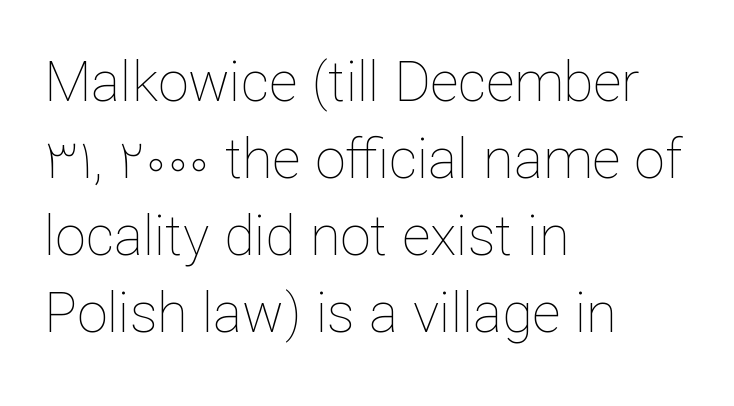
Left-aligned paragraph, ragged on the right. Does extra space separate the letters? No, they use regular spacing. The letters advance in unequal steps, a hallmark of proportional type. No extra ink here — the face is not bold. The space beneath each line is pristine and unruled.
